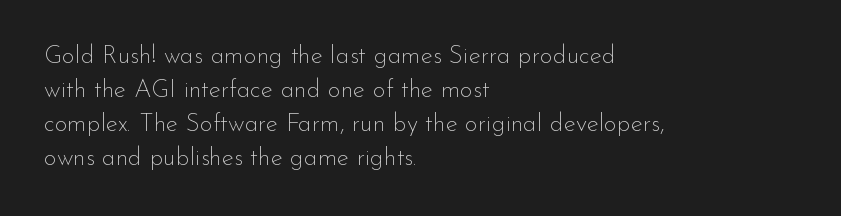
The image shows 25 px text type, upright; set left-aligned, normal line spacing (1.36x), normal letter spacing, not underlined.
